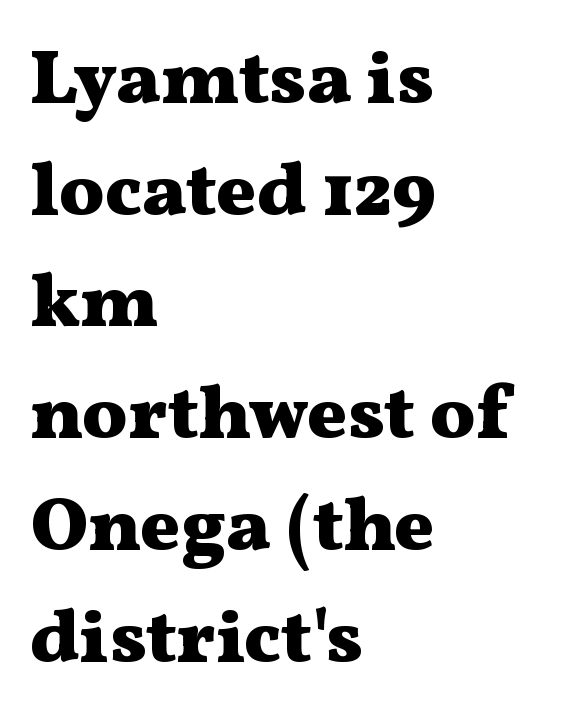
Here the glyphs are tracked normally, forming tight word shapes. This sample is left-justified, so line endings fall wherever the words run out. This sample keeps an unexceptional amount of space between lines. Proportional: the letters do not fall into vertical columns.
